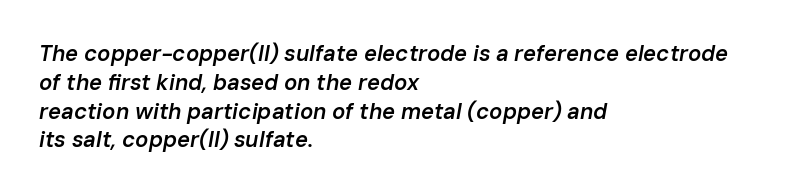
{"italic": "yes", "lean": "right", "slant_degrees": 10, "bold": "semi", "underline": "no", "align": "left", "line_spacing": "normal", "line_spacing_ratio": 1.31, "letter_spacing": "normal", "letter_spacing_em": 0.0, "glyph_px": 22}
